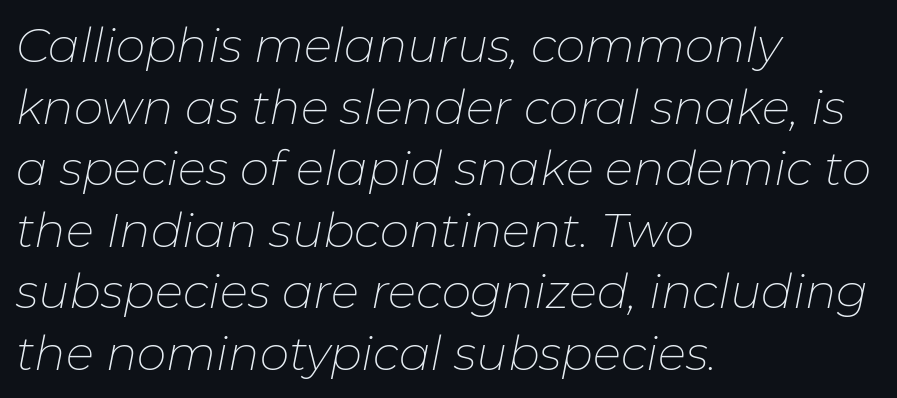
{"italic": "yes", "lean": "right", "slant_degrees": 11, "bold": "no", "weight": "thin", "width": "normal", "stroke_contrast": "low", "x_height": "medium", "monospaced": "no", "underline": "no", "align": "left", "line_spacing": "normal", "line_spacing_ratio": 1.31, "letter_spacing": "normal", "letter_spacing_em": 0.0, "glyph_px": 47}
